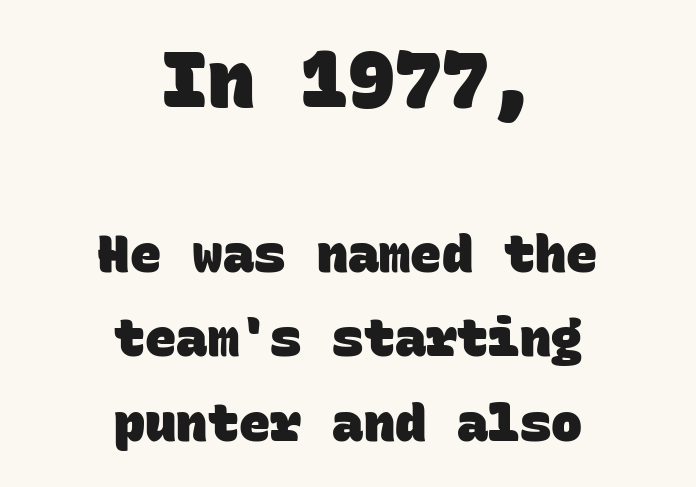
The image shows 78 px heavy sans-serif type, monospaced; set centered, normal line spacing (1.63x), normal letter spacing, not underlined; the first (top) block is 1.5x larger; low stroke contrast and a large x-height.
